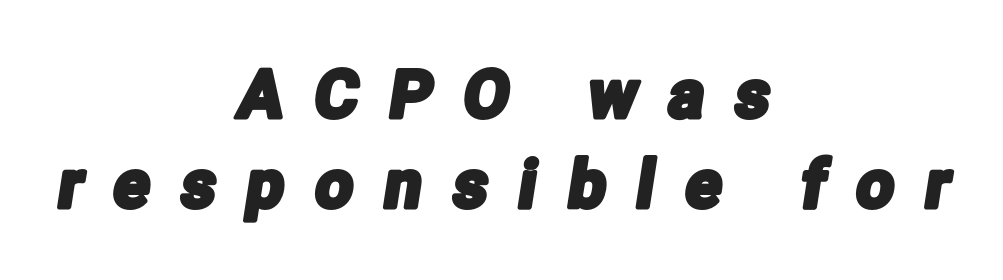
The rendering uses natural spacing where letterforms have individual widths. This sample is center-justified, so both line endings float freely. The space between consecutive lines is moderate. The tracking jumps out immediately: characters are airy and widely separated. You can tell from the bare stems that sans-serif type was used.
